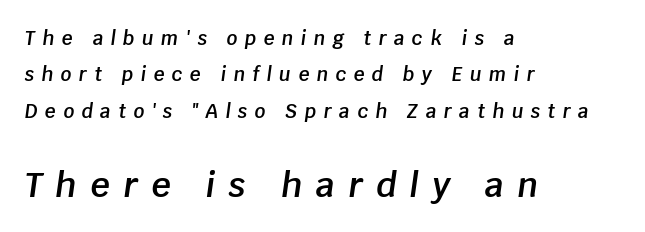
{"italic": "yes", "lean": "right", "slant_degrees": 8, "bold": "semi", "weight": "semibold", "width": "normal", "stroke_contrast": "low", "x_height": "large", "monospaced": "no", "underline": "no", "align": "left", "line_spacing": "loose", "line_spacing_ratio": 1.92, "letter_spacing": "wide", "letter_spacing_em": 0.39, "larger_block": "second", "size_ratio": 1.79, "glyph_px": 34}
